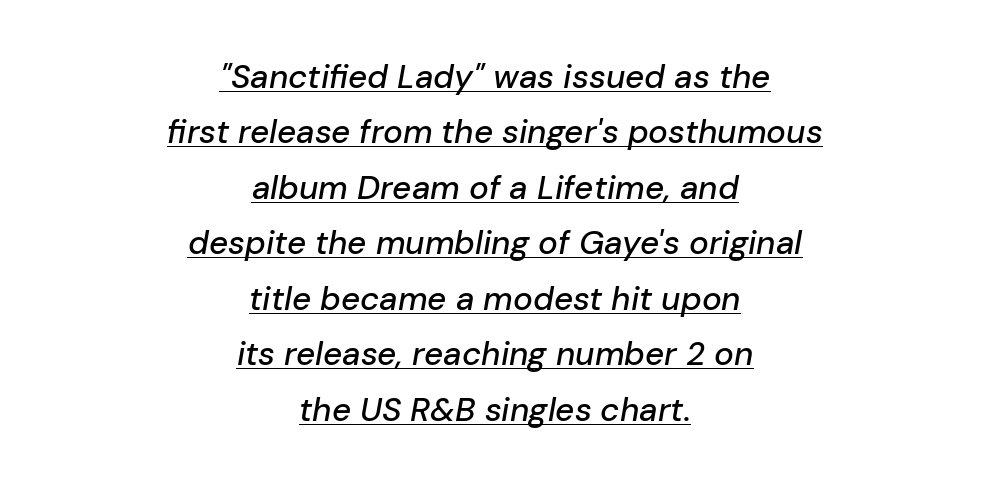
The image shows 33 px text type, italic (leaning right); set centered, normal line spacing (1.68x), normal letter spacing, underlined; low stroke contrast and a medium x-height.
